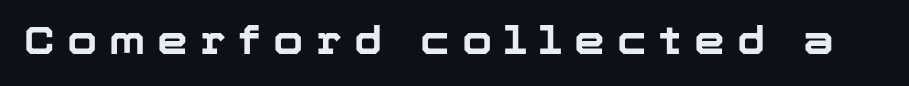
The image shows 39 px bold sans-serif type, upright; set unusually wide letter spacing (+0.31 em), not underlined; low stroke contrast and a medium x-height.
